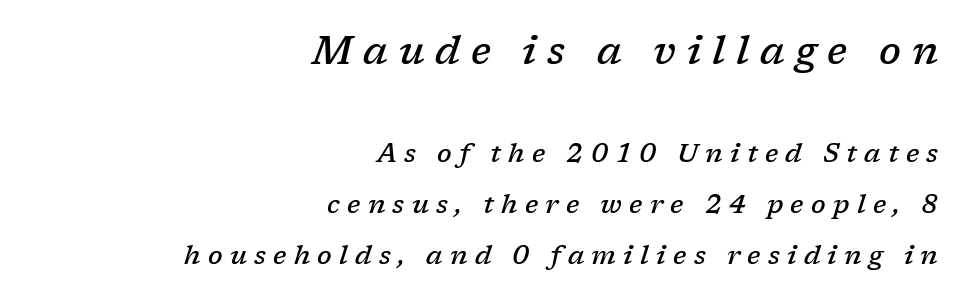
The image shows 39 px semibold serif type, italic (leaning right); set right-aligned, loose line spacing (1.95x), unusually wide letter spacing (+0.28 em), not underlined; the first (top) block is 1.5x larger; low stroke contrast and a medium x-height.
